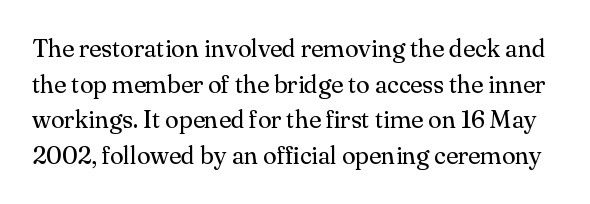
Q: Is the text bold? A: No.
Q: Is the text italic (slanted)? A: No, it is upright.
Q: Is the text underlined? A: No.
Q: Is the spacing between letters normal or unusually wide? A: Normal.
Q: Is the spacing between lines tight, normal or loose? A: Normal.
